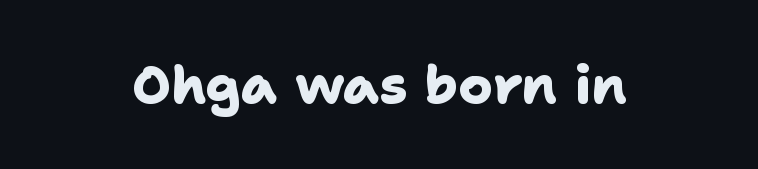
The image shows 52 px heavy sans-serif type; set centered, normal letter spacing, not underlined; low stroke contrast and a medium x-height.
